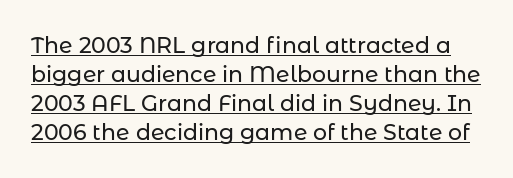
The image shows 22 px text type, upright; set normal line spacing (1.32x), normal letter spacing, underlined.
